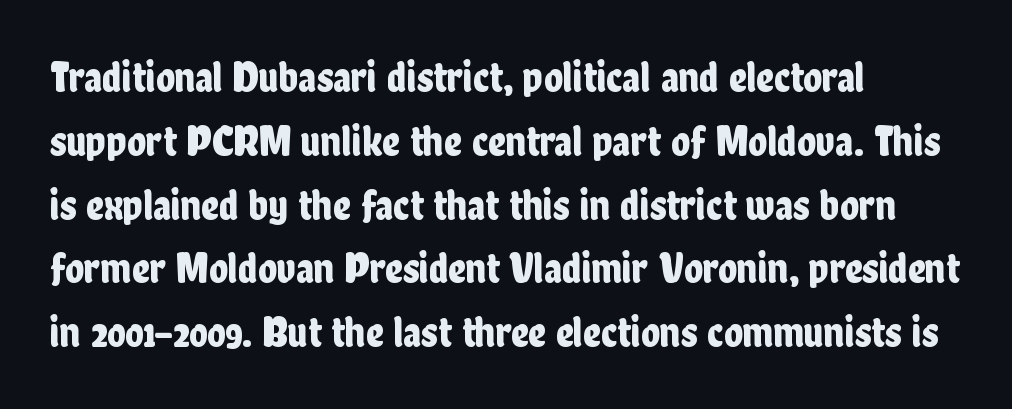
The image shows 44 px condensed sans-serif type, upright; set left-aligned, normal line spacing (1.45x), normal letter spacing, not underlined; low stroke contrast and a medium x-height.
